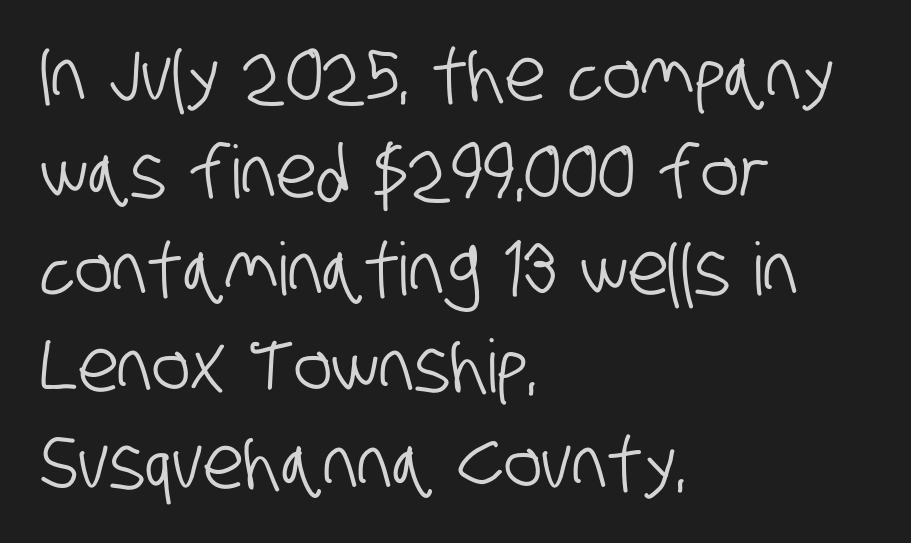
{"serif": "no", "width": "condensed", "stroke_contrast": "low", "x_height": "large", "monospaced": "no", "underline": "no", "align": "left", "line_spacing": "normal", "line_spacing_ratio": 1.33, "letter_spacing": "normal", "letter_spacing_em": 0.0, "glyph_px": 73}
